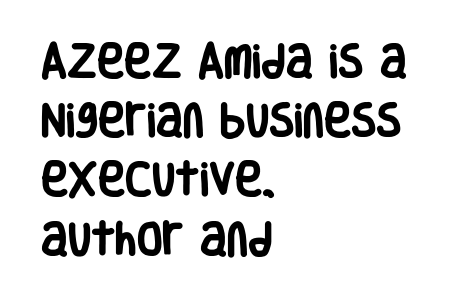
The passage shown is typeset with a sans-serif family. Any mark beneath the type? The region is blank. Plenty of ink on the page — the face is bold. Regular leading. Horizontally, the lines are justified to the leading edge only. You could not count columns in this text — the font is proportionally spaced.
